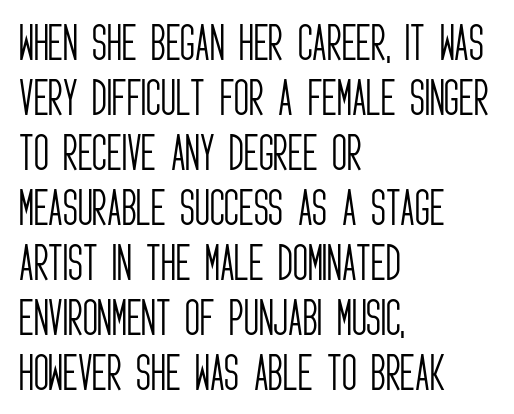
The typeface chosen for these lines omits serifs. The characters are drawn with everyday or finer stroke widths. A typesetter would call this proportional, since set widths differ per character. The ragged edge is on the right, which tells us the setting is flush left.
